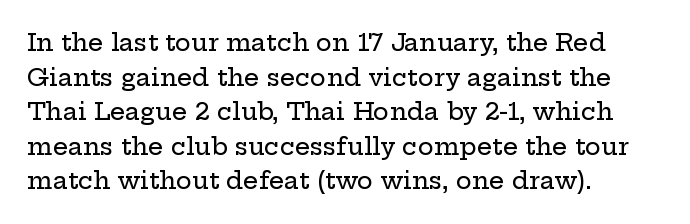
Q: Is the text italic (slanted)? A: No, it is upright.
Q: Is the text underlined? A: No.
Q: How is the paragraph aligned? A: Left-aligned.
Q: Is the spacing between letters normal or unusually wide? A: Normal.
Q: Is the spacing between lines tight, normal or loose? A: Normal.
